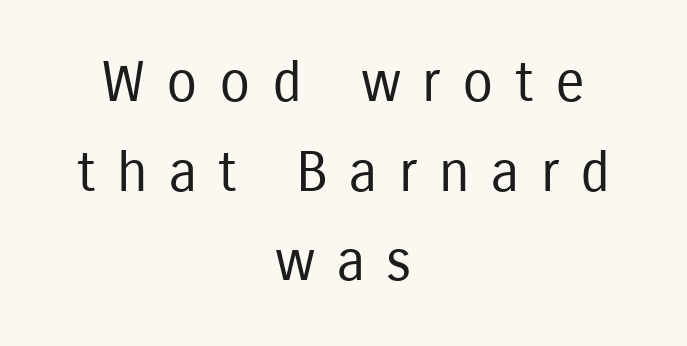
{"serif": "no", "italic": "no", "bold": "no", "weight": "regular", "width": "condensed", "stroke_contrast": "low", "x_height": "medium", "monospaced": "no", "underline": "no", "align": "center", "line_spacing": "normal", "line_spacing_ratio": 1.6, "letter_spacing": "wide", "letter_spacing_em": 0.38, "glyph_px": 56}
